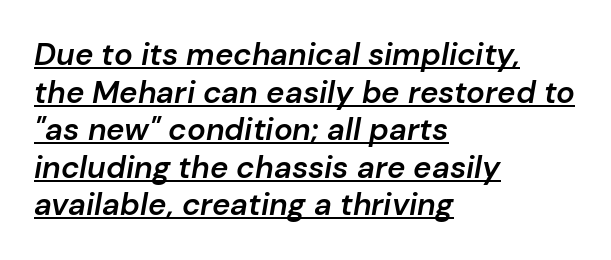
The image shows 31 px semibold type, italic (leaning right); set left-aligned, line spacing 1.21x, normal letter spacing, underlined; low stroke contrast and a medium x-height.
